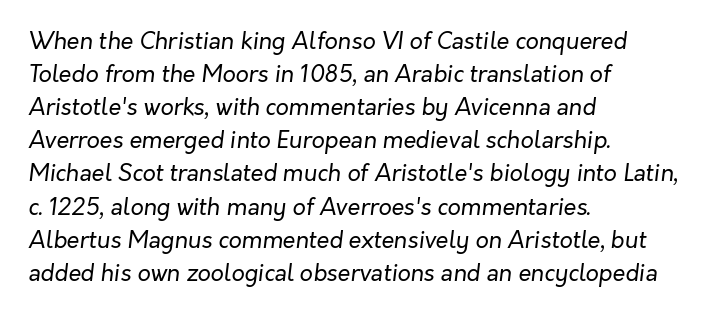
Q: Is the text bold? A: No.
Q: Is the text italic (slanted)? A: Yes, it leans right by about 7 degrees.
Q: Is the text underlined? A: No.
Q: How is the paragraph aligned? A: Left-aligned.
Q: Is the spacing between letters normal or unusually wide? A: Normal.
Q: Is the spacing between lines tight, normal or loose? A: Normal.
